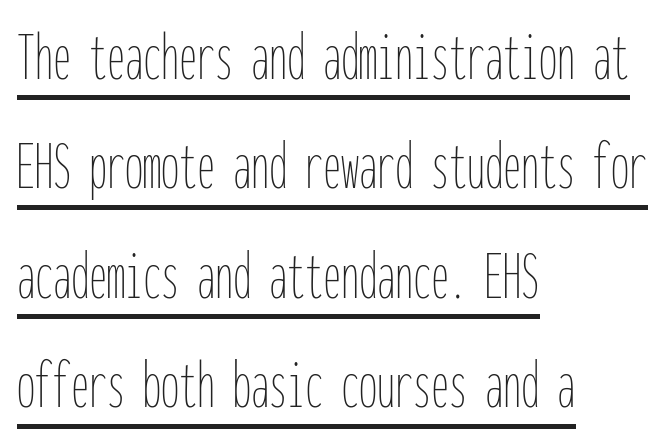
Counters stay open thanks to moderate or lighter strokes. Is there much room between lines? A standard amount, neither cramped nor airy. The lettering is marked with a stroke running underneath it. Spacing verdict: monospaced, one width for all characters. Designer's note — italics off, roman on. The paragraph has a hard left edge and a soft right edge.
